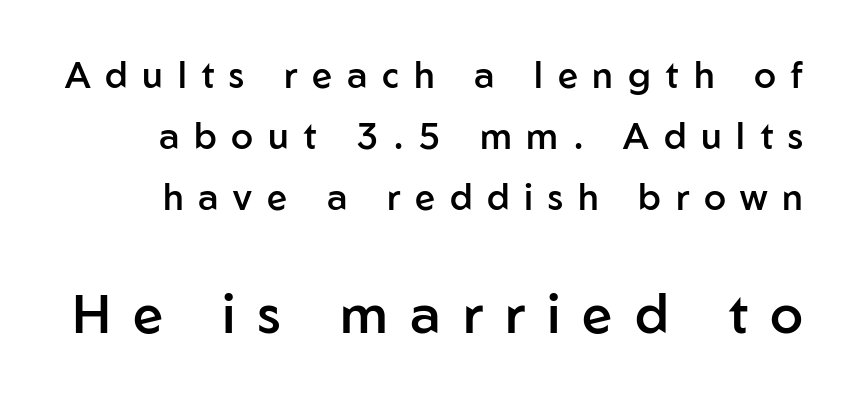
{"serif": "no", "italic": "no", "bold": "semi", "weight": "semibold", "width": "normal", "stroke_contrast": "low", "x_height": "medium", "monospaced": "no", "underline": "no", "line_spacing": "normal", "line_spacing_ratio": 1.7, "letter_spacing": "wide", "letter_spacing_em": 0.41, "larger_block": "second", "size_ratio": 1.5, "glyph_px": 54}
